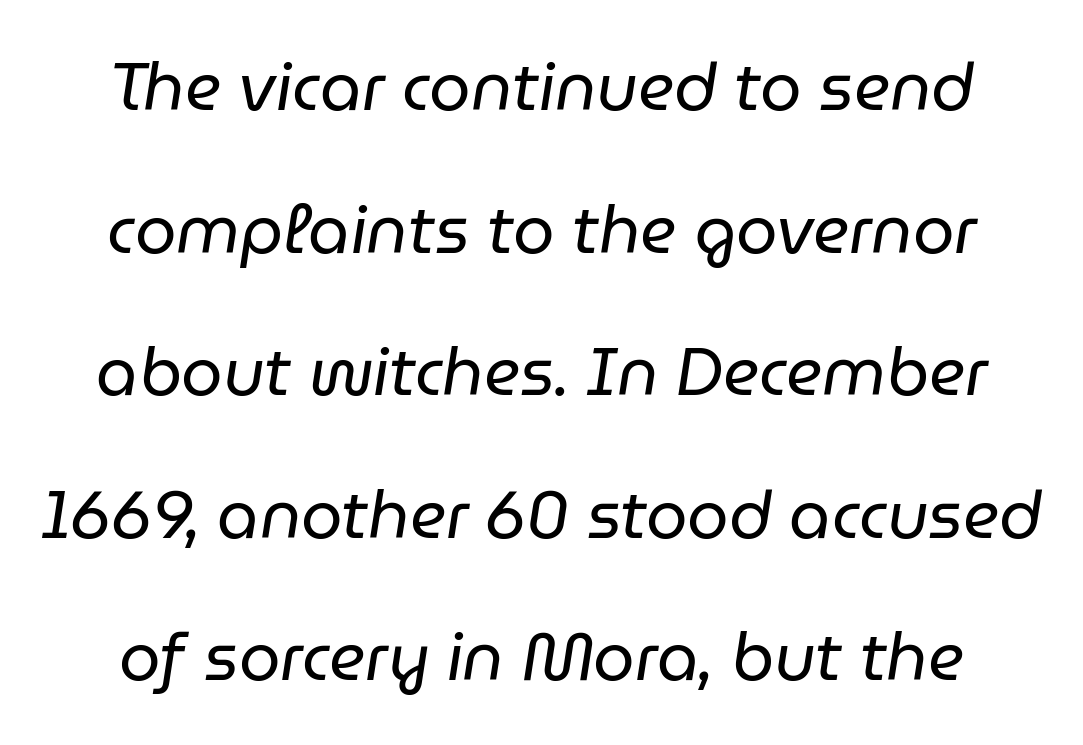
{"italic": "yes", "lean": "right", "slant_degrees": 9, "bold": "no", "weight": "regular", "width": "normal", "stroke_contrast": "low", "x_height": "medium", "monospaced": "no", "underline": "no", "line_spacing": "loose", "line_spacing_ratio": 2.16, "letter_spacing": "normal", "letter_spacing_em": 0.0, "glyph_px": 66}
